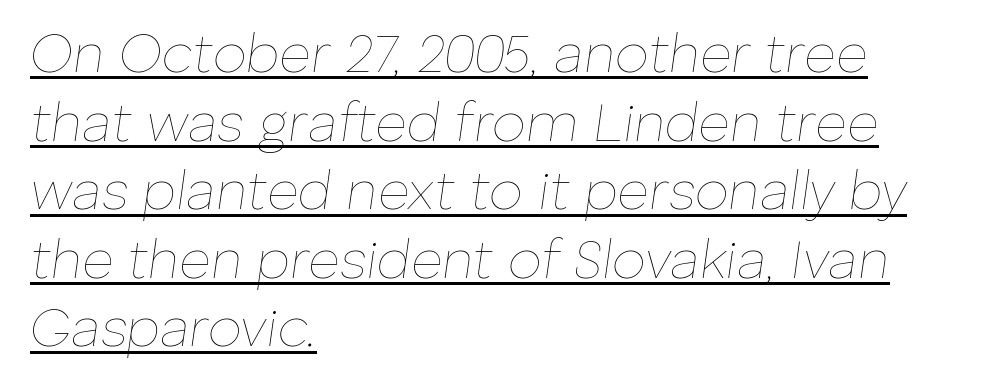
This sample has the flowing, uneven cadence of proportional lettering. The letters sit at their default tracking, neither squeezed nor spread. Where is the straight margin? On the left. The font's italic variant was chosen for this text.
